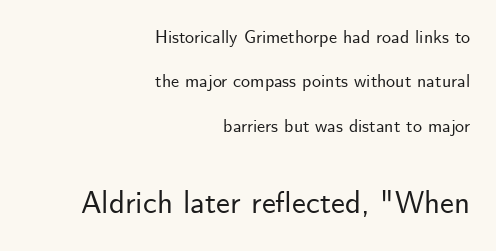
{"serif": "no", "italic": "no", "width": "normal", "stroke_contrast": "low", "x_height": "small", "monospaced": "no", "underline": "no", "align": "right", "line_spacing": "loose", "line_spacing_ratio": 2.46, "letter_spacing": "normal", "letter_spacing_em": 0.0, "larger_block": "second", "size_ratio": 1.72, "glyph_px": 31}
